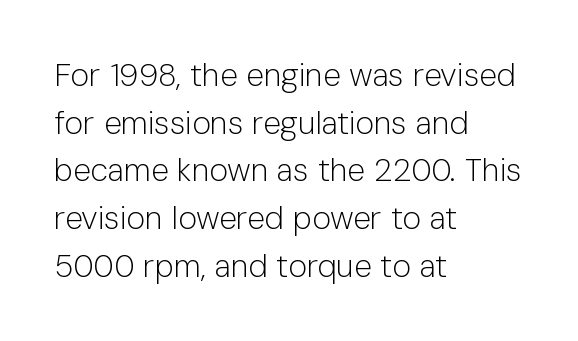
{"serif": "no", "italic": "no", "bold": "no", "weight": "light", "width": "normal", "stroke_contrast": "low", "x_height": "medium", "monospaced": "no", "underline": "no", "align": "left", "line_spacing": "normal", "line_spacing_ratio": 1.49, "letter_spacing": "normal", "letter_spacing_em": 0.0, "glyph_px": 32}
